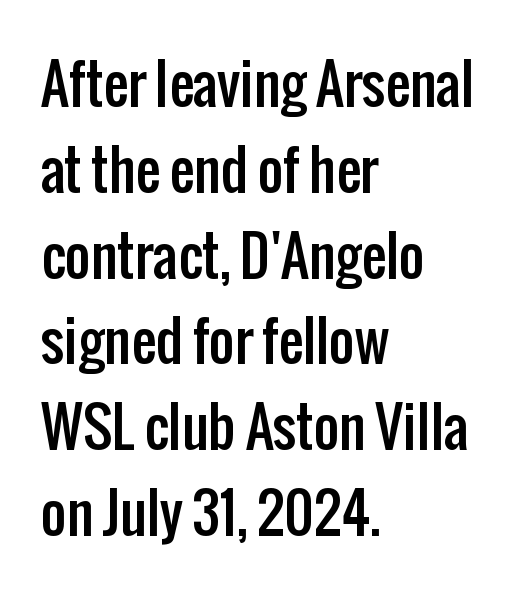
Does extra space separate the letters? No, they use regular spacing. This is sans-serif lettering, the kind often seen on screens and signage. In terms of leading, this rendering sits right in the middle. Here the designer chose a conventional face with non-uniform glyph widths. The type sits square on the baseline with zero lean.
